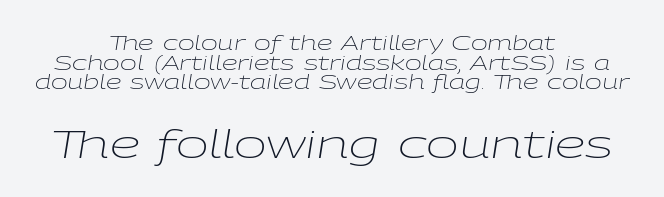
Q: Is the text bold? A: No.
Q: Is the text italic (slanted)? A: Yes, it leans right by about 9 degrees.
Q: Is the text underlined? A: No.
Q: How is the paragraph aligned? A: Centered.
Q: Is the spacing between letters normal or unusually wide? A: Normal.
Q: Is the spacing between lines tight, normal or loose? A: Tight.
Q: Which block of text is set in a larger size, the first (top) or the second (bottom)? A: The second (bottom) one.
Q: Width (condensed, normal, or wide)? A: Wide.
Q: Stroke contrast? A: Low.
Q: x-height? A: Medium.
Q: Monospaced? A: No.
